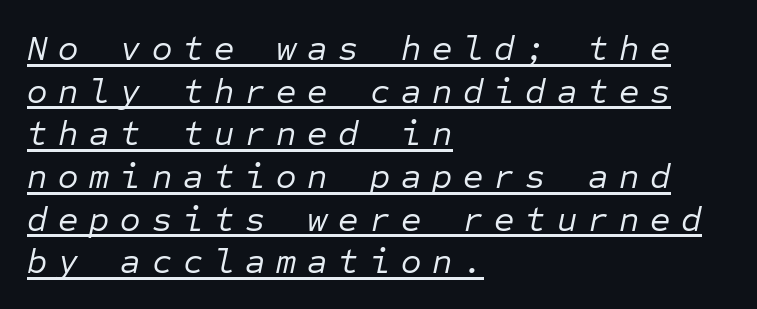
{"italic": "yes", "lean": "right", "slant_degrees": 12, "bold": "no", "weight": "regular", "width": "normal", "stroke_contrast": "low", "x_height": "medium", "monospaced": "yes", "underline": "yes", "align": "left", "line_spacing_ratio": 1.22, "letter_spacing": "wide", "letter_spacing_em": 0.31, "glyph_px": 35}
